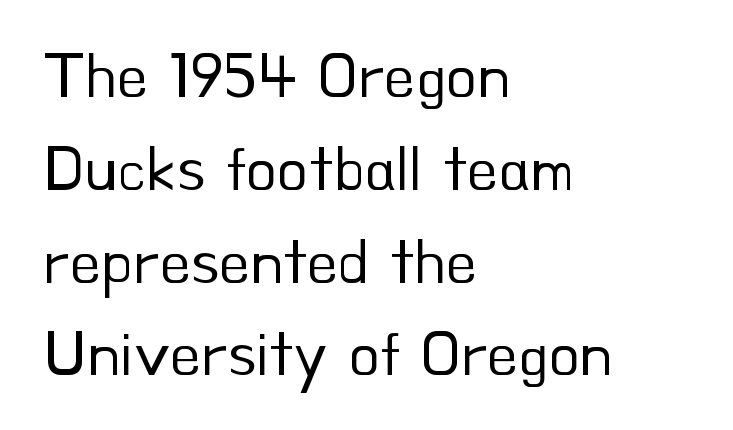
The image shows 64 px regular-weight sans-serif type, upright; set left-aligned, normal line spacing (1.45x), normal letter spacing, not underlined; low stroke contrast and a small x-height.
